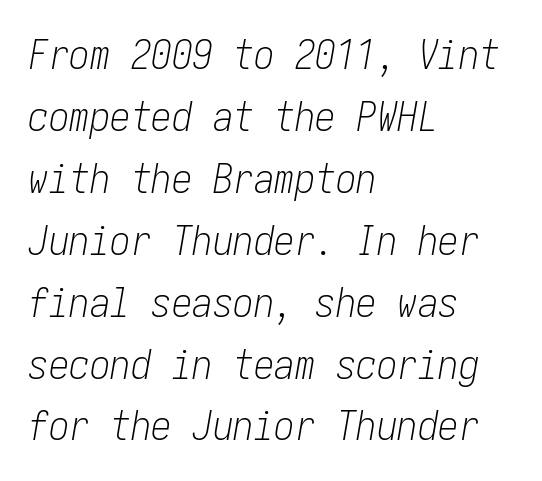
The image shows 41 px light, condensed type, italic (leaning right); set left-aligned, normal line spacing (1.51x), normal letter spacing, not underlined; low stroke contrast and a medium x-height.
